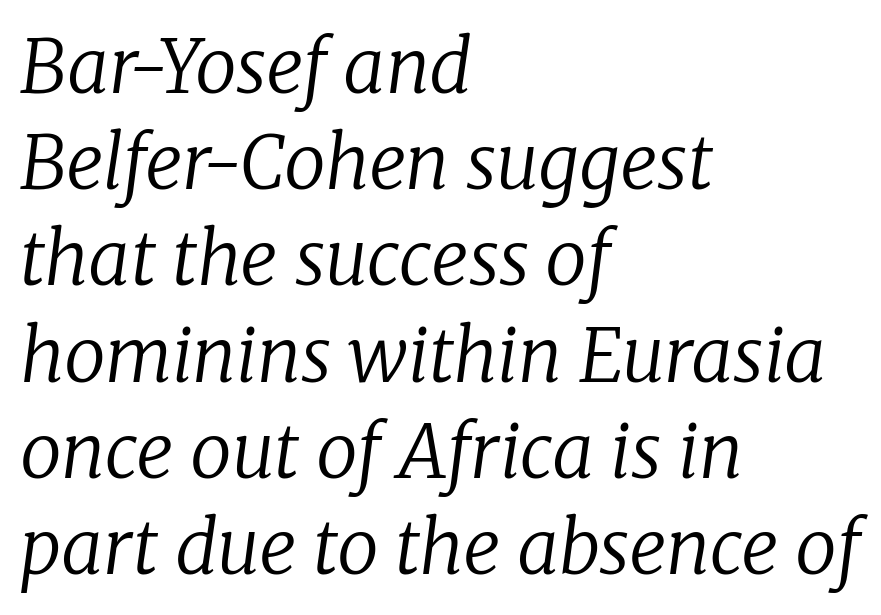
{"serif": "yes", "italic": "yes", "lean": "right", "slant_degrees": 8, "bold": "no", "weight": "regular", "width": "normal", "stroke_contrast": "low", "x_height": "medium", "monospaced": "no", "underline": "no", "align": "left", "line_spacing": "normal", "line_spacing_ratio": 1.3, "letter_spacing": "normal", "letter_spacing_em": 0.0, "glyph_px": 74}
